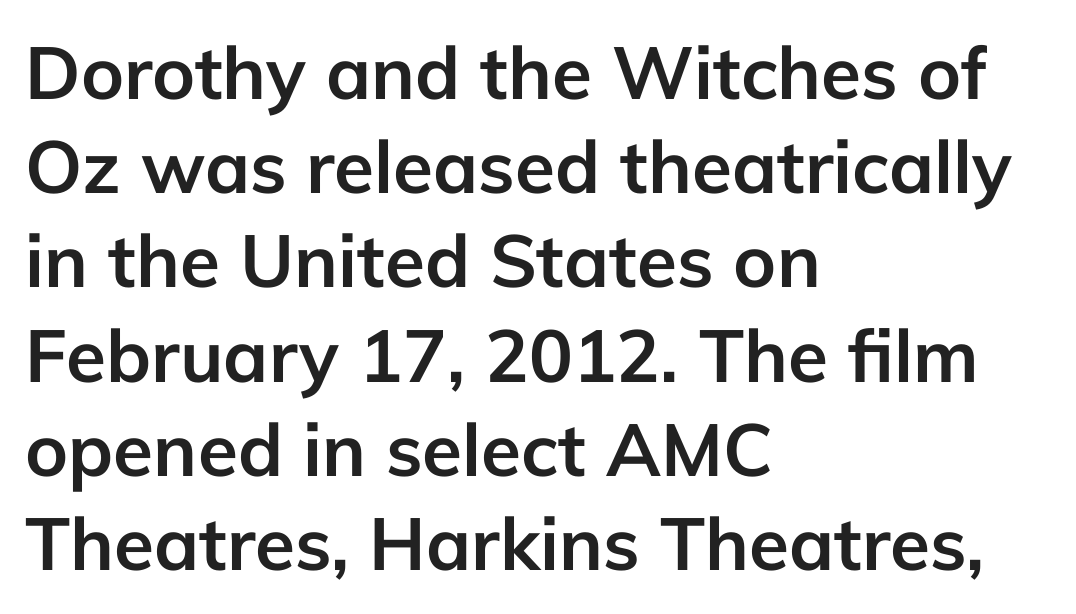
The image shows 73 px semibold sans-serif type, upright; set left-aligned, normal line spacing (1.29x), normal letter spacing, not underlined; low stroke contrast and a medium x-height.
